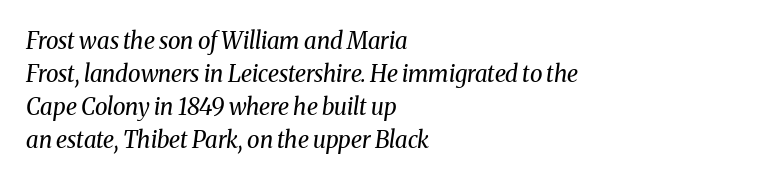
Q: Is the text bold? A: No.
Q: Is the text italic (slanted)? A: Yes, it leans right by about 8 degrees.
Q: Is the text underlined? A: No.
Q: How is the paragraph aligned? A: Left-aligned.
Q: Is the spacing between letters normal or unusually wide? A: Normal.
Q: Is the spacing between lines tight, normal or loose? A: Normal.
